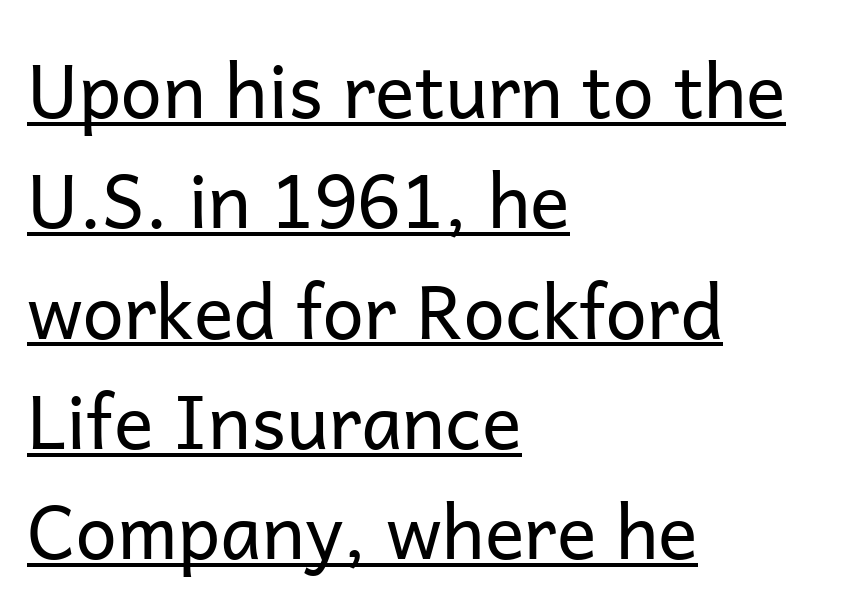
The image shows 74 px regular-weight sans-serif type, upright; set left-aligned, normal line spacing (1.49x), normal letter spacing, underlined; low stroke contrast and a medium x-height.
